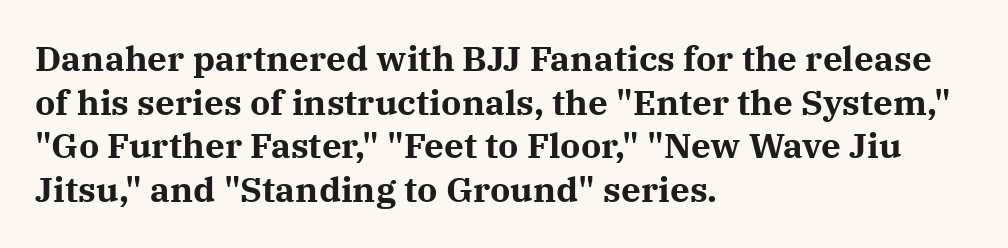
When letters stand straight like this, we call the style roman or upright. Plenty of ink on the page — the face is bold. A serif font was chosen for this passage. Spacing between characters is what you'd get straight out of the box. The passage shown stacks its lines at a standard gap. The passage shown is typed in a proportional face where columns would drift.
